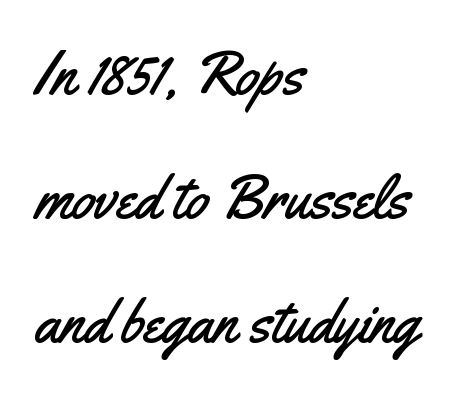
Is there much room between lines? Yes — plenty of vertical air separates them. The line texture is even and compact thanks to regular tracking. Stroke terminals: plain, sans-serif.
